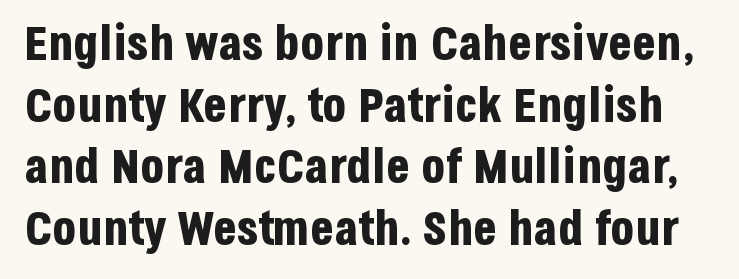
The image shows 49 px bold, condensed sans-serif type, upright; set normal line spacing (1.26x), normal letter spacing, not underlined; low stroke contrast and a large x-height.
